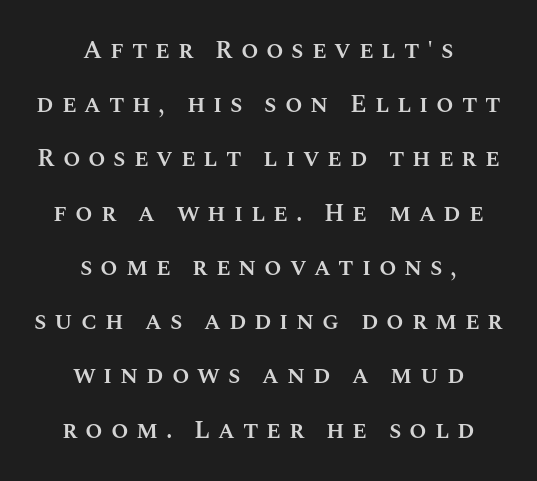
The image shows 25 px text type, upright; set centered, loose line spacing (2.17x), unusually wide letter spacing (+0.31 em), not underlined.
